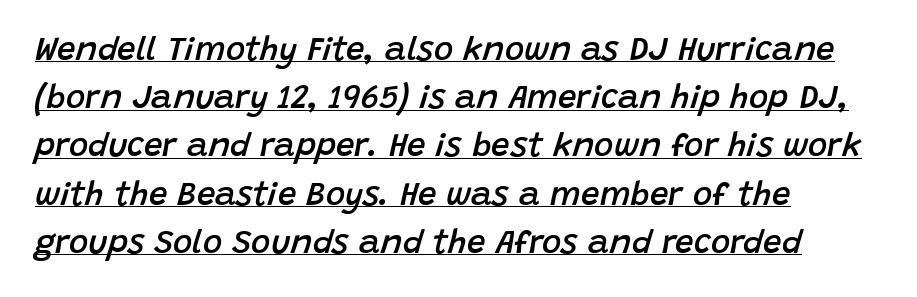
The image shows 33 px semibold type, italic (leaning right); set left-aligned, normal line spacing (1.46x), normal letter spacing, underlined; low stroke contrast and a large x-height.
